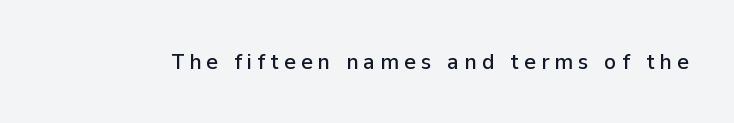
The gaps between neighbouring characters are conspicuously large. The baseline area is clear. Does the lettering tilt? It doesn't — this is upright.
